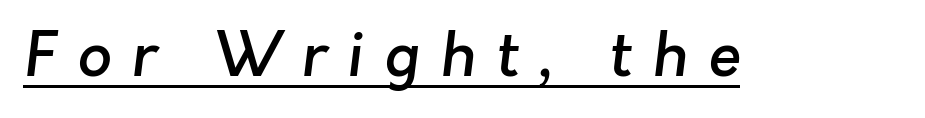
{"serif": "no", "bold": "semi", "weight": "semibold", "width": "normal", "stroke_contrast": "low", "x_height": "medium", "monospaced": "no", "underline": "yes", "letter_spacing": "wide", "letter_spacing_em": 0.34, "glyph_px": 60}
